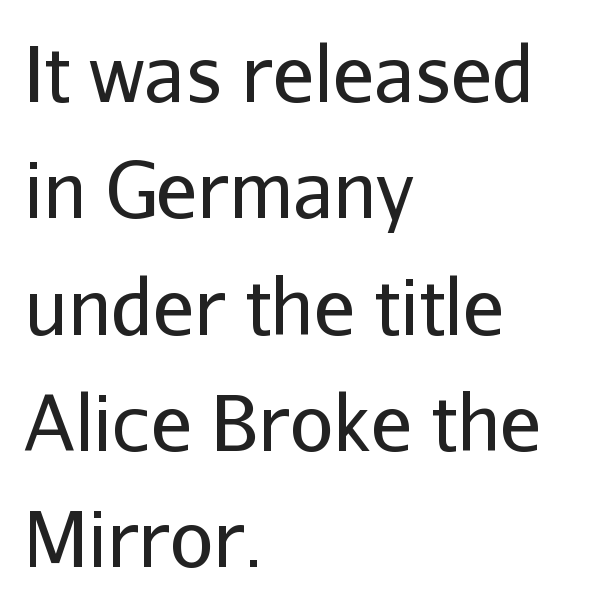
Q: Is the text bold? A: No.
Q: Is the text italic (slanted)? A: No, it is upright.
Q: Is the typeface a serif or a sans-serif typeface? A: Sans-serif.
Q: Is the text underlined? A: No.
Q: How is the paragraph aligned? A: Left-aligned.
Q: Is the spacing between letters normal or unusually wide? A: Normal.
Q: Is the spacing between lines tight, normal or loose? A: Normal.
Q: Width (condensed, normal, or wide)? A: Normal.
Q: Stroke contrast? A: Low.
Q: x-height? A: Medium.
Q: Monospaced? A: No.
